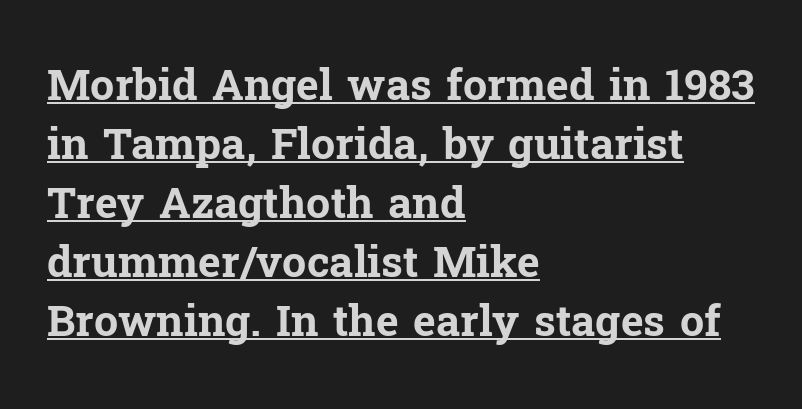
The image shows 43 px bold serif type, upright; set left-aligned, normal line spacing (1.37x), normal letter spacing, underlined; low stroke contrast and a medium x-height.
